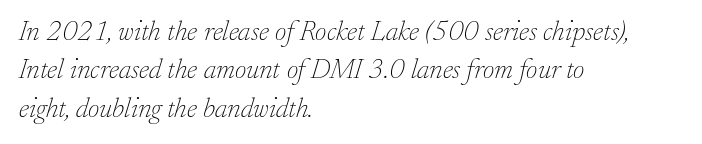
Rendered with sloped, italic letterforms. Looks like regular typesetting: each glyph gets only the width it needs. On a weight scale, this lands at 450 or below. In CSS terms this would be text-align: left.
